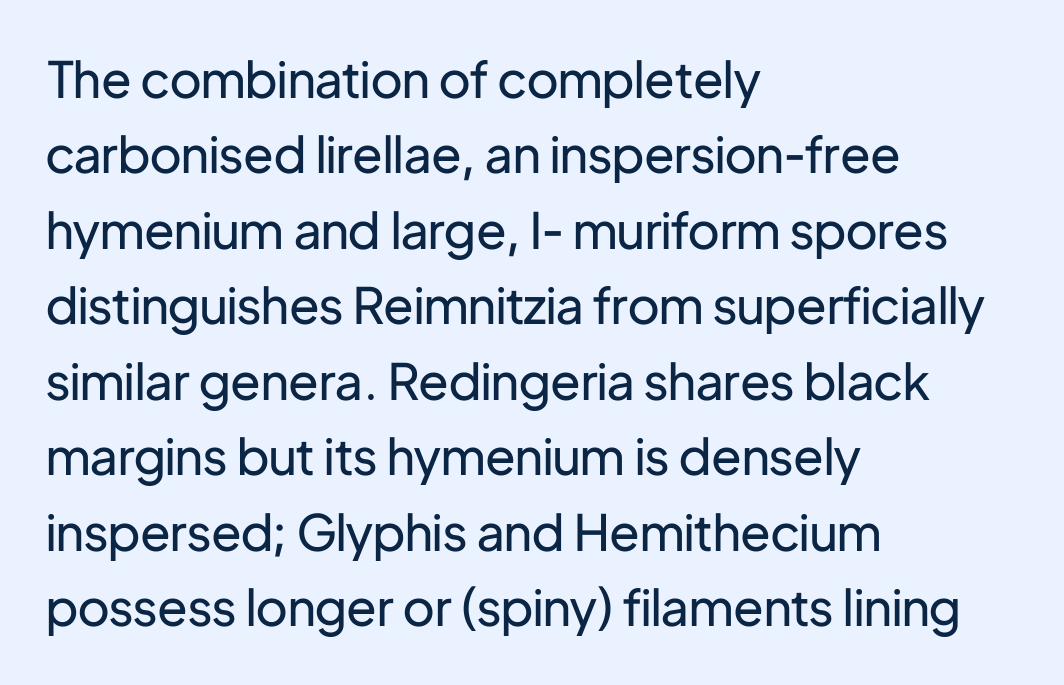
Q: Is the text bold? A: No.
Q: Is the text italic (slanted)? A: No, it is upright.
Q: Is the typeface a serif or a sans-serif typeface? A: Sans-serif.
Q: Is the text underlined? A: No.
Q: How is the paragraph aligned? A: Left-aligned.
Q: Is the spacing between letters normal or unusually wide? A: Normal.
Q: Is the spacing between lines tight, normal or loose? A: Normal.
Q: Width (condensed, normal, or wide)? A: Normal.
Q: Stroke contrast? A: Low.
Q: x-height? A: Medium.
Q: Monospaced? A: No.
